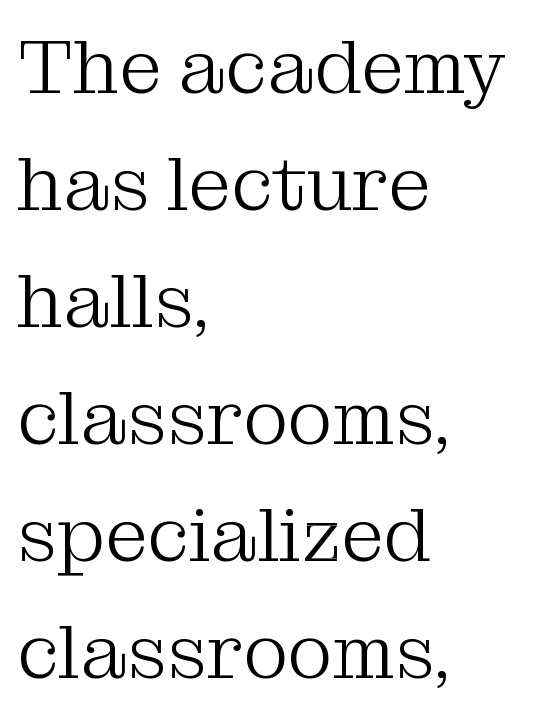
The letters sit at their default tracking, neither squeezed nor spread. The font is comparable to plain body text, perhaps lighter. Just letters on the line, the space beneath them empty. Every stem runs plumb, perpendicular to the baseline. Font category for this specimen: serif. If you drew a ruler down the left edge, every line would touch it.
